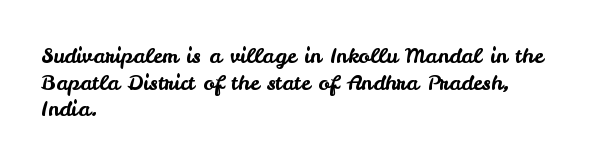
The image shows 21 px text type; set left-aligned, normal line spacing (1.27x), normal letter spacing, not underlined.
